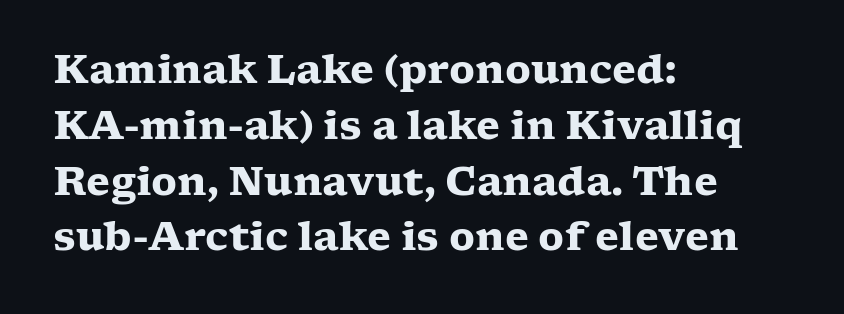
{"serif": "yes", "italic": "no", "bold": "yes", "weight": "heavy", "width": "wide", "stroke_contrast": "low", "x_height": "medium", "monospaced": "no", "underline": "no", "align": "left", "line_spacing": "normal", "line_spacing_ratio": 1.43, "letter_spacing": "normal", "letter_spacing_em": 0.0, "glyph_px": 39}
